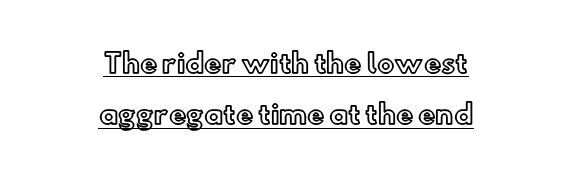
A typesetter would call this leading open, well beyond the default. When letters stand straight like this, we call the style roman or upright. Nobody touched the tracking dial on this one. Typeset on center — no edge is straight. Underline: present.
